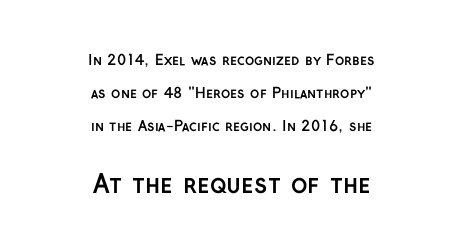
Q: Is the text bold? A: Yes.
Q: Is the text italic (slanted)? A: No, it is upright.
Q: Is the text underlined? A: No.
Q: How is the paragraph aligned? A: Centered.
Q: Is the spacing between letters normal or unusually wide? A: Normal.
Q: Is the spacing between lines tight, normal or loose? A: Loose.
Q: Which block of text is set in a larger size, the first (top) or the second (bottom)? A: The second (bottom) one.
